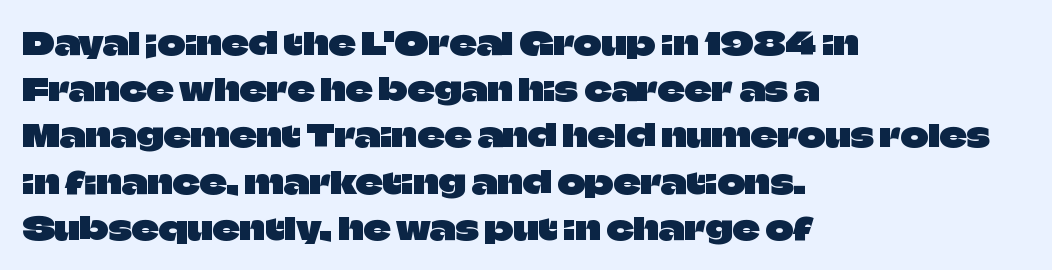
{"serif": "no", "italic": "no", "width": "normal", "stroke_contrast": "low", "x_height": "large", "monospaced": "no", "underline": "no", "align": "left", "line_spacing": "normal", "line_spacing_ratio": 1.54, "letter_spacing": "normal", "letter_spacing_em": 0.0, "glyph_px": 30}
